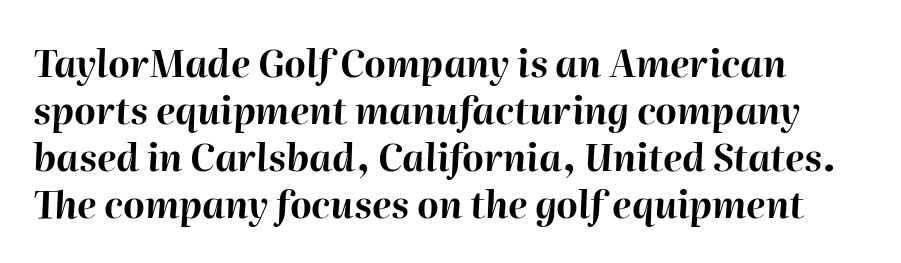
Note the varied advance widths — an 'i' is clearly narrower than an 'm'. Interline gaps are of average width in this sample. The baseline area is clear. These lines carry a lot of weight — the face is fully bold. You can tell it's italic because the verticals aren't actually vertical. In terms of letterspacing, this is plain default setting.
